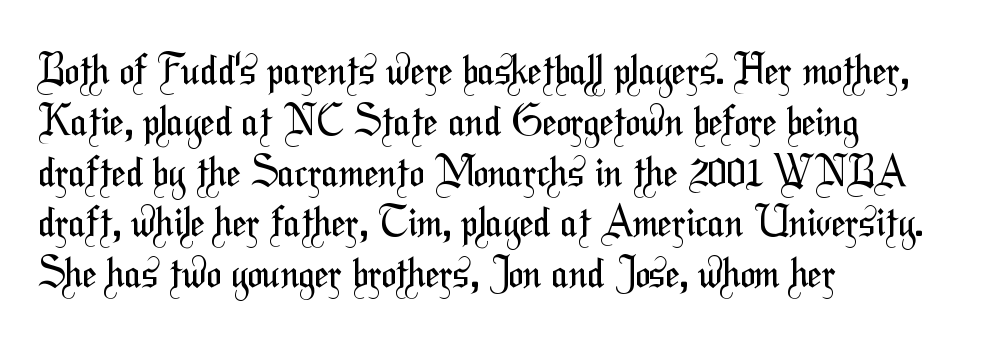
The image shows 40 px regular-weight, condensed sans-serif type; set left-aligned, normal line spacing (1.27x), normal letter spacing, not underlined; medium stroke contrast and a medium x-height.
